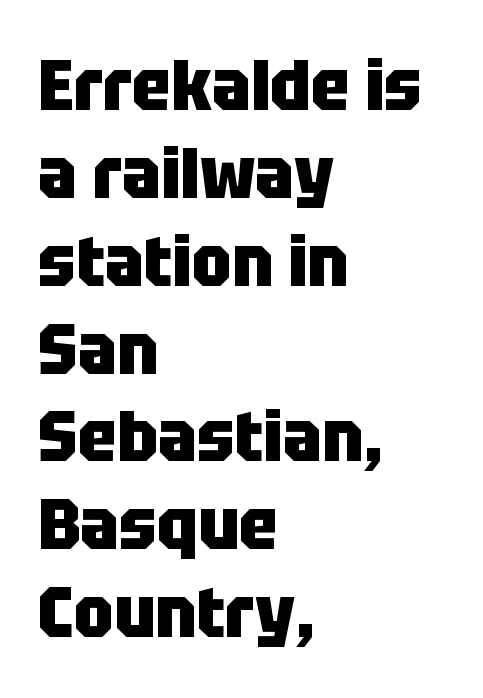
{"serif": "no", "italic": "no", "bold": "yes", "weight": "heavy", "width": "condensed", "stroke_contrast": "low", "x_height": "large", "monospaced": "no", "underline": "no", "align": "left", "line_spacing_ratio": 1.22, "letter_spacing": "normal", "letter_spacing_em": 0.0, "glyph_px": 72}
